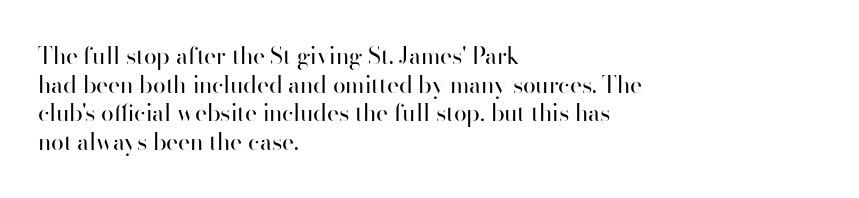
{"italic": "no", "bold": "no", "underline": "no", "align": "left", "line_spacing_ratio": 1.24, "letter_spacing": "normal", "letter_spacing_em": 0.0, "glyph_px": 23}
